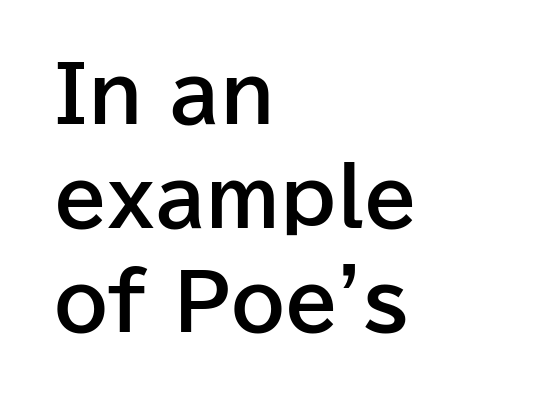
Note the varied advance widths — an 'i' is clearly narrower than an 'm'. You could call the tracking neutral — neither tight nor loose. Examine the stroke ends and you'll find no serifs. In terms of weight, the rendering is a true, heavy bold. Reading down the block, your eye returns to a fixed left position each line. The words here are not underlined.
